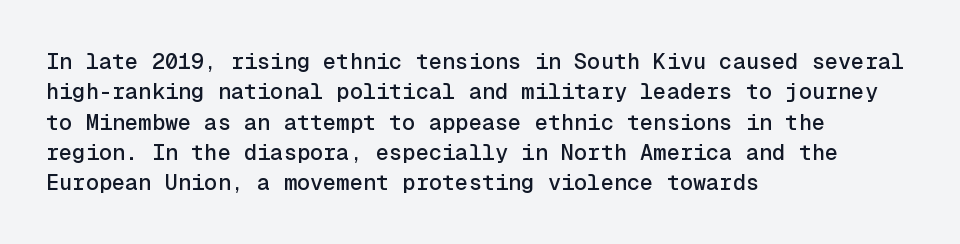
{"italic": "no", "underline": "no", "align": "left", "line_spacing": "normal", "line_spacing_ratio": 1.38, "letter_spacing": "normal", "letter_spacing_em": 0.0, "glyph_px": 22}
